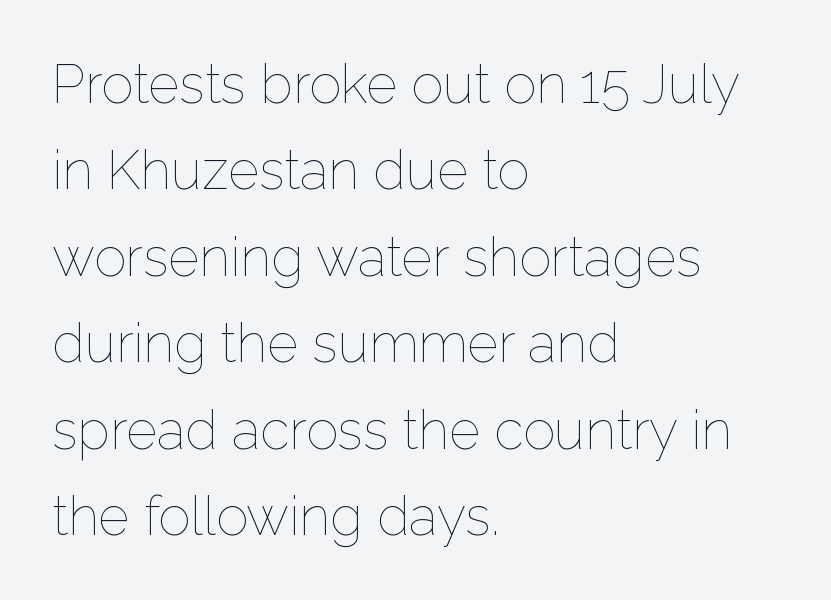
Interline gaps are of average width in this sample. Line beginnings align vertically; line endings do not. The letters look calm and open, with moderate or lighter stems. Every stem runs plumb, perpendicular to the baseline. The strip under each line holds only bare page. This sample has the flowing, uneven cadence of proportional lettering.
